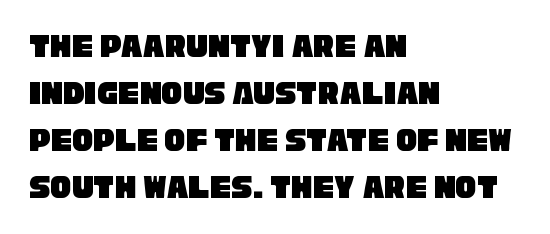
Q: Is the typeface a serif or a sans-serif typeface? A: Sans-serif.
Q: Is the text underlined? A: No.
Q: How is the paragraph aligned? A: Left-aligned.
Q: Is the spacing between letters normal or unusually wide? A: Normal.
Q: Is the spacing between lines tight, normal or loose? A: Normal.
Q: Width (condensed, normal, or wide)? A: Condensed.
Q: Stroke contrast? A: Low.
Q: x-height? A: Large.
Q: Monospaced? A: No.
